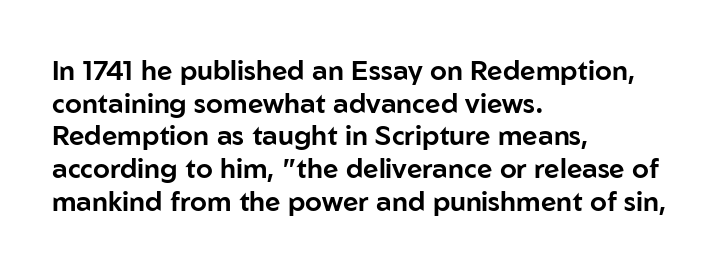
Q: Is the text italic (slanted)? A: No, it is upright.
Q: Is the text underlined? A: No.
Q: How is the paragraph aligned? A: Left-aligned.
Q: Is the spacing between letters normal or unusually wide? A: Normal.
